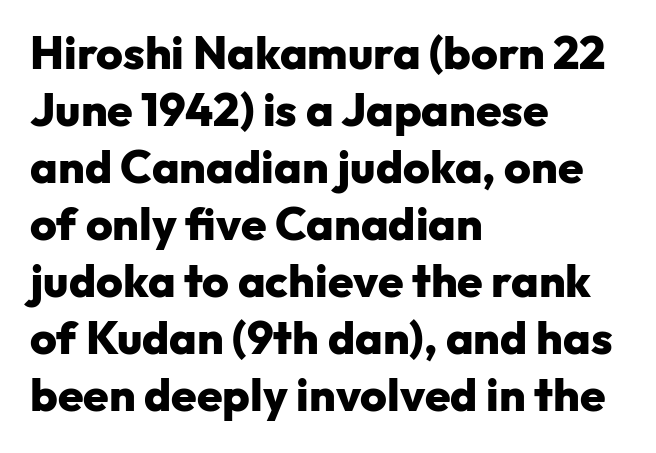
The image shows 46 px heavy sans-serif type, upright; set left-aligned, line spacing 1.24x, normal letter spacing, not underlined; low stroke contrast and a medium x-height.
